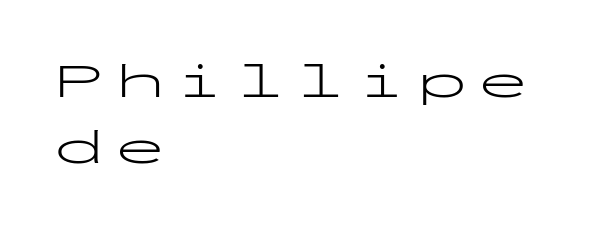
The image shows 50 px light, wide sans-serif type, upright, monospaced; set left-aligned, normal line spacing (1.33x), unusually wide letter spacing (+0.21 em), not underlined; low stroke contrast and a medium x-height.
